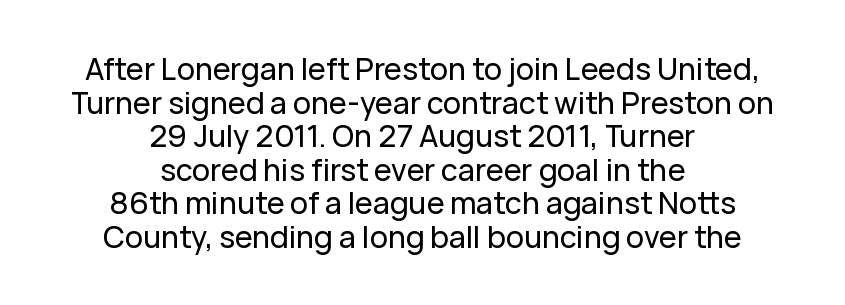
What stands out about the letter spacing? Nothing — it is the standard amount. Proportional: the letters do not fall into vertical columns. The strip under each line holds only bare page. The letters stand straight up with perfectly vertical stems.
